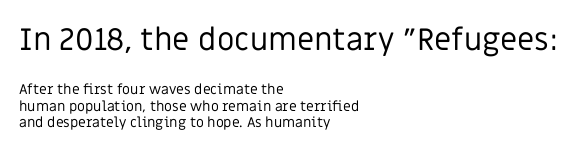
{"serif": "no", "italic": "no", "bold": "no", "weight": "regular", "width": "normal", "stroke_contrast": "low", "x_height": "large", "monospaced": "no", "underline": "no", "align": "left", "line_spacing_ratio": 1.18, "letter_spacing": "normal", "letter_spacing_em": 0.0, "larger_block": "first", "size_ratio": 2.21, "glyph_px": 31}
